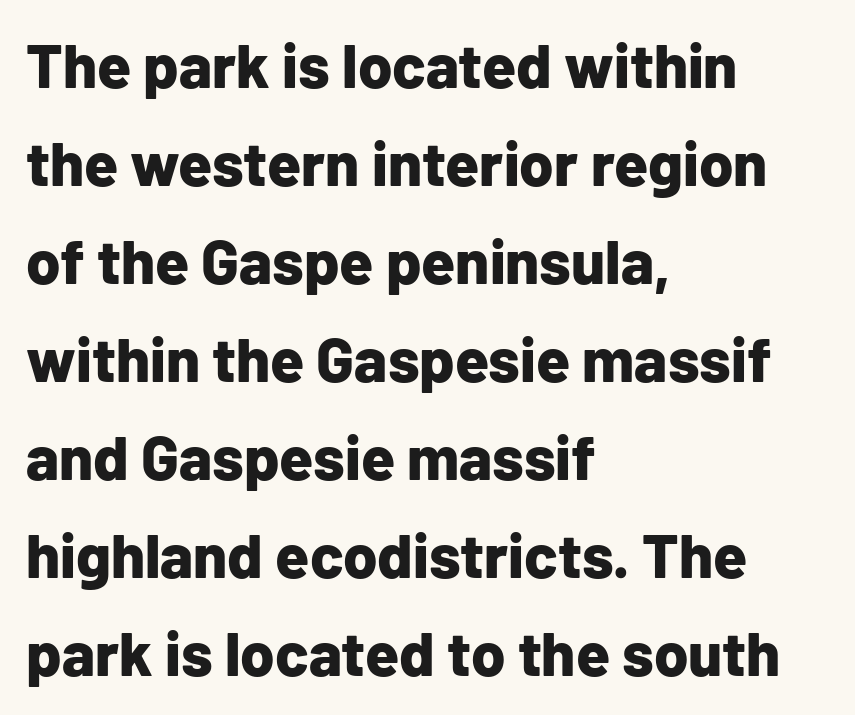
Q: Is the text bold? A: Yes.
Q: Is the text italic (slanted)? A: No, it is upright.
Q: Is the typeface a serif or a sans-serif typeface? A: Sans-serif.
Q: Is the text underlined? A: No.
Q: How is the paragraph aligned? A: Left-aligned.
Q: Is the spacing between letters normal or unusually wide? A: Normal.
Q: Is the spacing between lines tight, normal or loose? A: Normal.
Q: Width (condensed, normal, or wide)? A: Normal.
Q: Stroke contrast? A: Low.
Q: x-height? A: Medium.
Q: Monospaced? A: No.
